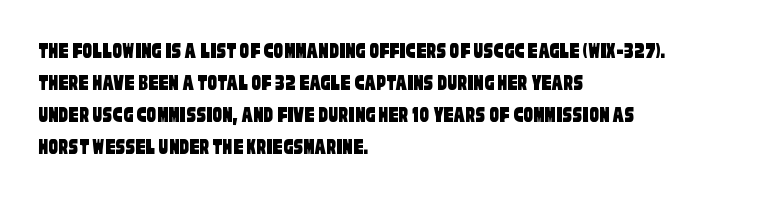
{"underline": "no", "align": "left", "line_spacing": "normal", "line_spacing_ratio": 1.33, "letter_spacing": "normal", "letter_spacing_em": 0.0, "glyph_px": 24}
